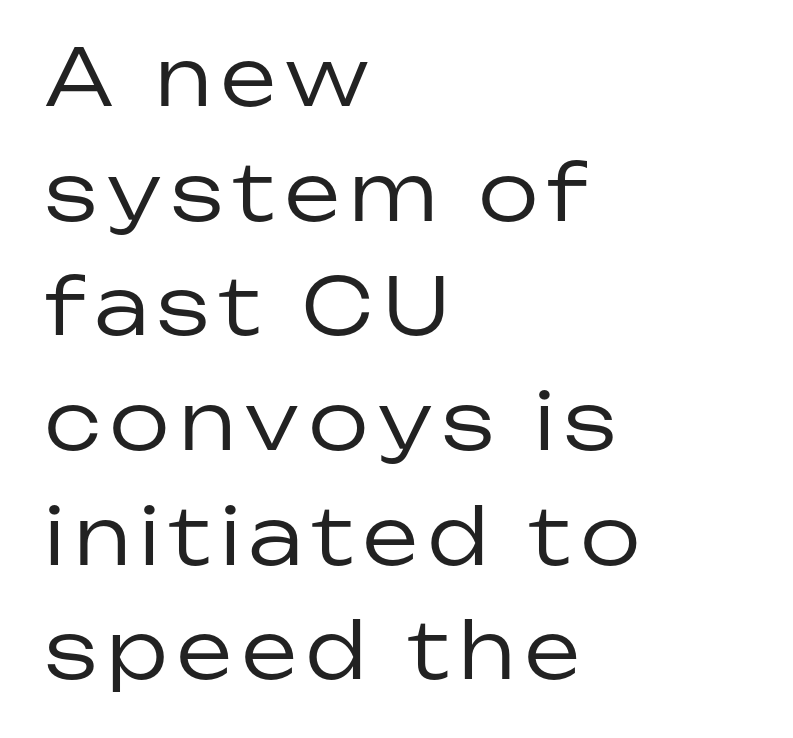
{"serif": "no", "italic": "no", "bold": "no", "weight": "regular", "width": "normal", "stroke_contrast": "low", "x_height": "medium", "monospaced": "no", "underline": "no", "align": "left", "line_spacing": "normal", "line_spacing_ratio": 1.47, "glyph_px": 78}
